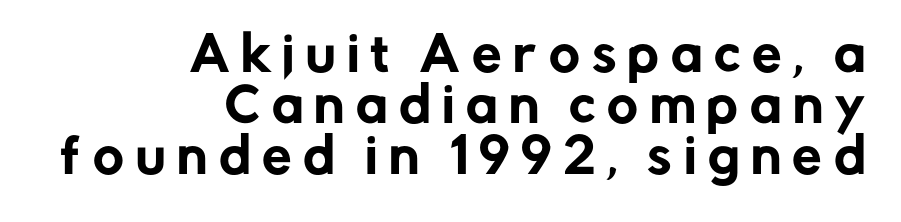
Q: Is the text italic (slanted)? A: No, it is upright.
Q: Is the typeface a serif or a sans-serif typeface? A: Sans-serif.
Q: Is the text underlined? A: No.
Q: How is the paragraph aligned? A: Right-aligned.
Q: Is the spacing between letters normal or unusually wide? A: Unusually wide.
Q: Is the spacing between lines tight, normal or loose? A: Tight.
Q: Width (condensed, normal, or wide)? A: Normal.
Q: Stroke contrast? A: Low.
Q: x-height? A: Medium.
Q: Monospaced? A: No.
